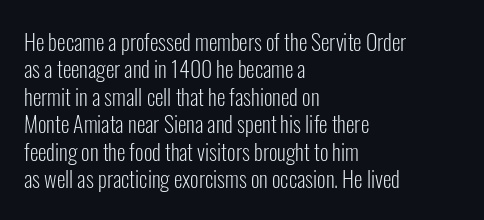
Q: Is the text bold? A: No.
Q: Is the text italic (slanted)? A: No, it is upright.
Q: Is the text underlined? A: No.
Q: How is the paragraph aligned? A: Left-aligned.
Q: Is the spacing between letters normal or unusually wide? A: Normal.
Q: Is the spacing between lines tight, normal or loose? A: Normal.
